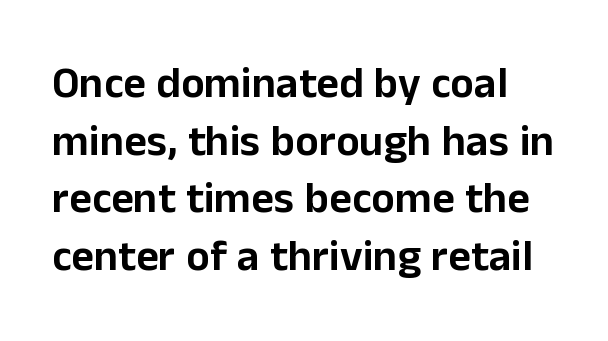
Q: Is the text italic (slanted)? A: No, it is upright.
Q: Is the typeface a serif or a sans-serif typeface? A: Sans-serif.
Q: Is the text underlined? A: No.
Q: Is the spacing between letters normal or unusually wide? A: Normal.
Q: Is the spacing between lines tight, normal or loose? A: Normal.
Q: Width (condensed, normal, or wide)? A: Normal.
Q: Stroke contrast? A: Low.
Q: x-height? A: Medium.
Q: Monospaced? A: No.
